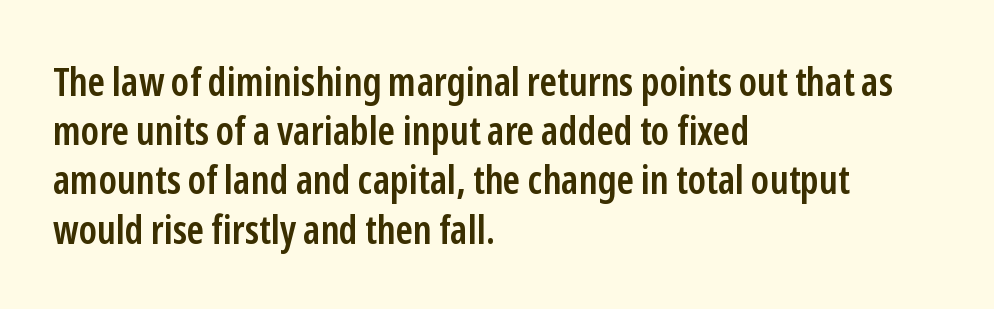
Style check: upright. Short and long lines alike share a common starting point at left. No word sits above an underline. Are there feet on the stems? There aren't — it's a sans.
